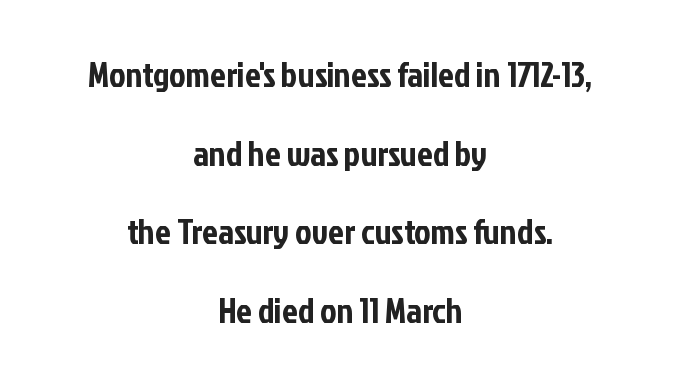
{"serif": "no", "italic": "no", "width": "condensed", "stroke_contrast": "low", "x_height": "medium", "monospaced": "no", "underline": "no", "align": "center", "line_spacing": "loose", "line_spacing_ratio": 2.25, "letter_spacing": "normal", "letter_spacing_em": 0.0, "glyph_px": 35}
